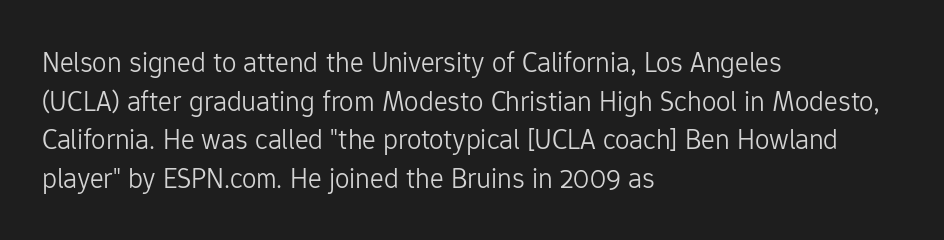
Q: Is the text bold? A: No.
Q: Is the text italic (slanted)? A: No, it is upright.
Q: Is the typeface a serif or a sans-serif typeface? A: Sans-serif.
Q: Is the text underlined? A: No.
Q: How is the paragraph aligned? A: Left-aligned.
Q: Is the spacing between letters normal or unusually wide? A: Normal.
Q: Is the spacing between lines tight, normal or loose? A: Normal.
Q: Width (condensed, normal, or wide)? A: Normal.
Q: Stroke contrast? A: Low.
Q: x-height? A: Medium.
Q: Monospaced? A: No.
